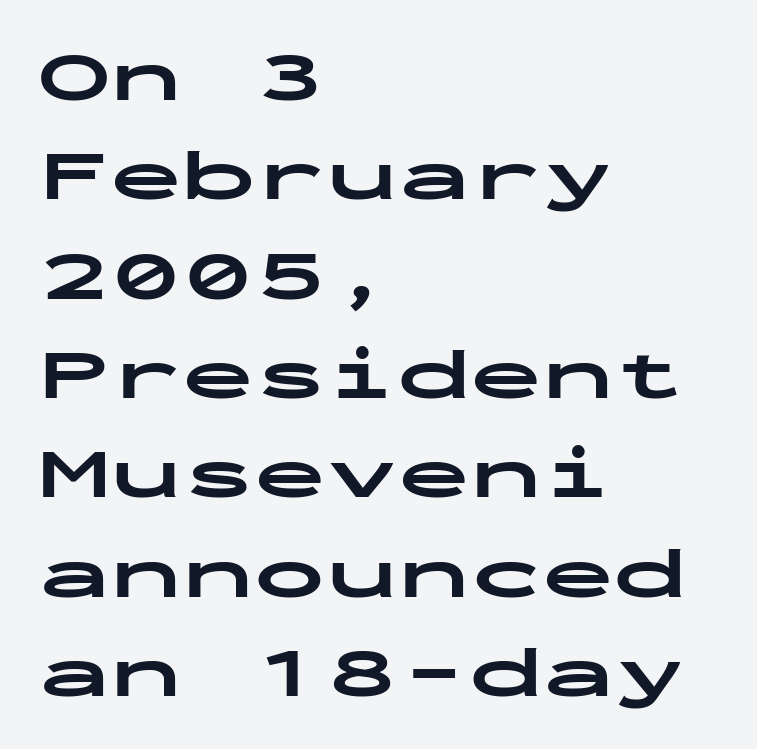
Q: Is the text bold? A: Yes.
Q: Is the text italic (slanted)? A: No, it is upright.
Q: Is the typeface a serif or a sans-serif typeface? A: Sans-serif.
Q: Is the text underlined? A: No.
Q: How is the paragraph aligned? A: Left-aligned.
Q: Is the spacing between letters normal or unusually wide? A: Normal.
Q: Is the spacing between lines tight, normal or loose? A: Normal.
Q: Width (condensed, normal, or wide)? A: Wide.
Q: Stroke contrast? A: Low.
Q: x-height? A: Medium.
Q: Monospaced? A: Yes.
